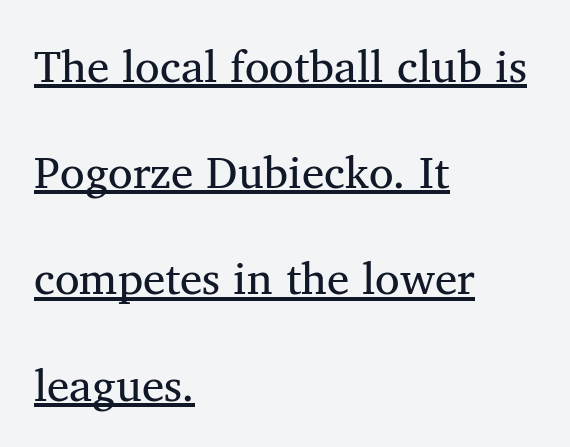
{"serif": "yes", "bold": "no", "weight": "regular", "width": "normal", "stroke_contrast": "medium", "x_height": "medium", "monospaced": "no", "underline": "yes", "align": "left", "line_spacing": "loose", "line_spacing_ratio": 2.36, "letter_spacing": "normal", "letter_spacing_em": 0.0, "glyph_px": 45}
